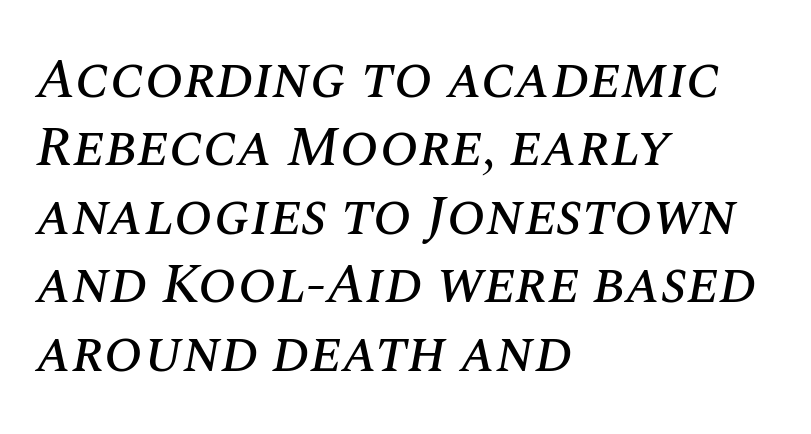
{"italic": "yes", "lean": "right", "slant_degrees": 10, "width": "normal", "stroke_contrast": "medium", "x_height": "large", "monospaced": "no", "underline": "no", "align": "left", "line_spacing_ratio": 1.2, "letter_spacing": "normal", "letter_spacing_em": 0.0, "glyph_px": 57}
